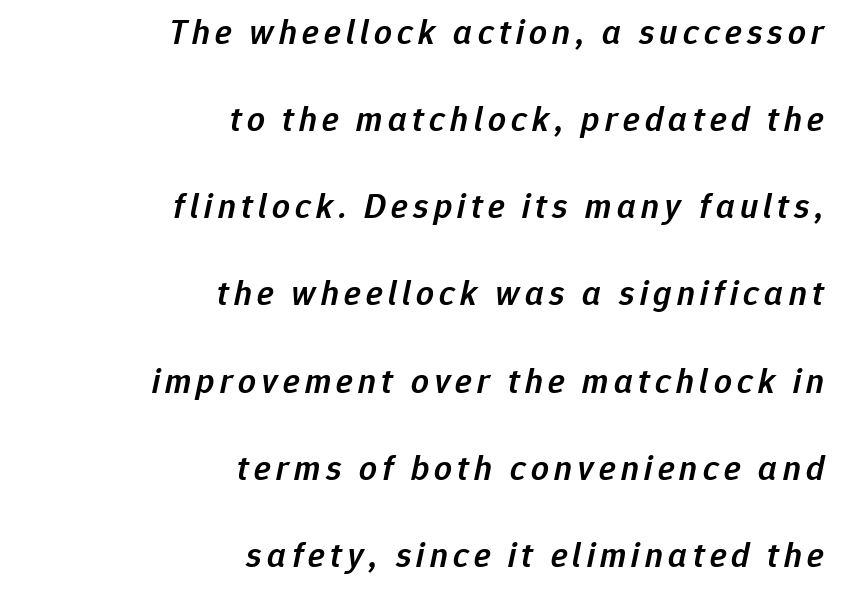
The image shows 35 px semibold type, italic (leaning right); set right-aligned, loose line spacing (2.49x), not underlined; low stroke contrast and a medium x-height.
